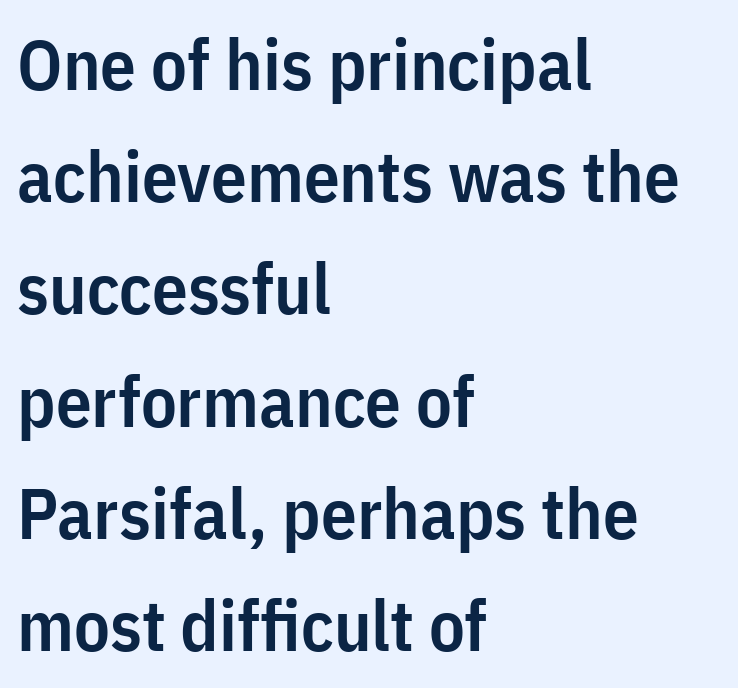
Q: Is the text bold? A: Semi-bold.
Q: Is the text italic (slanted)? A: No, it is upright.
Q: Is the typeface a serif or a sans-serif typeface? A: Sans-serif.
Q: Is the text underlined? A: No.
Q: How is the paragraph aligned? A: Left-aligned.
Q: Is the spacing between letters normal or unusually wide? A: Normal.
Q: Is the spacing between lines tight, normal or loose? A: Normal.
Q: Width (condensed, normal, or wide)? A: Condensed.
Q: Stroke contrast? A: Low.
Q: x-height? A: Medium.
Q: Monospaced? A: No.
